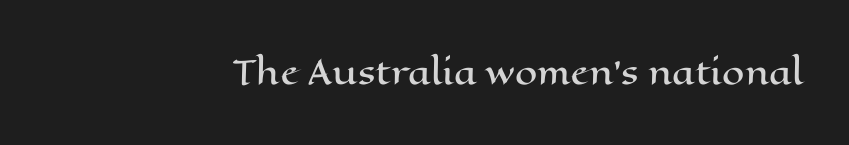
No extra tracking has been applied to these lines. Proportional: the letters do not fall into vertical columns. Characters remain perfectly vertical along every line. Descenders are the only things crossing below the line.
